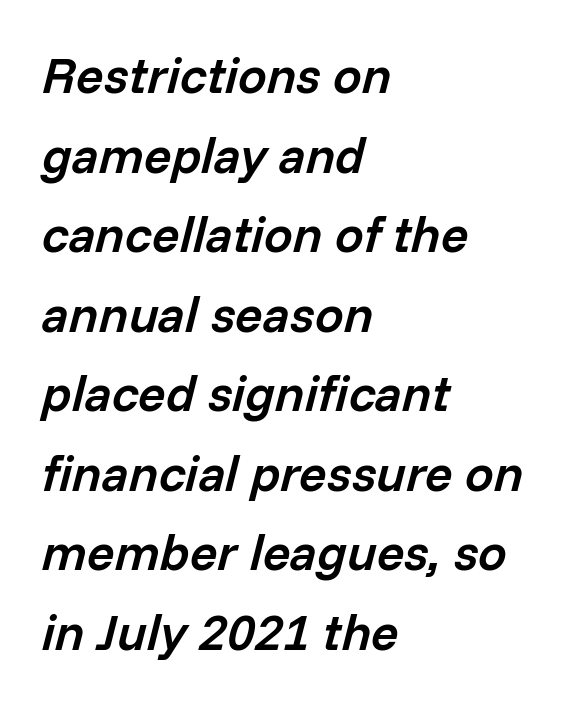
The image shows 51 px semibold type, italic (leaning right); set left-aligned, normal line spacing (1.56x), normal letter spacing, not underlined; low stroke contrast and a medium x-height.
